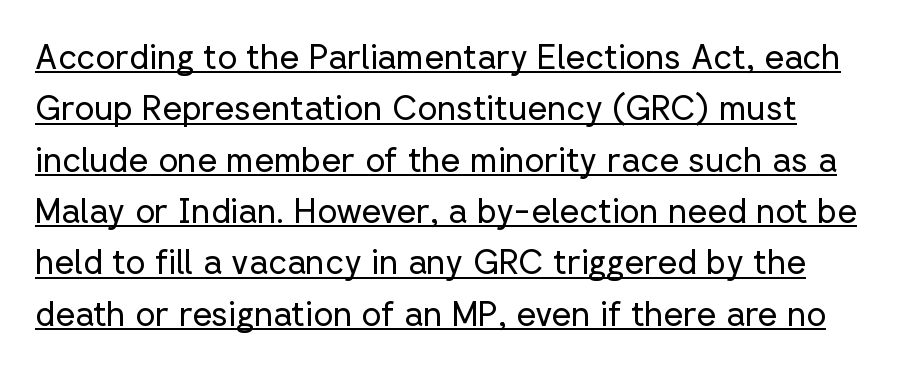
{"serif": "no", "italic": "no", "bold": "no", "weight": "regular", "width": "normal", "stroke_contrast": "low", "x_height": "medium", "monospaced": "no", "underline": "yes", "line_spacing": "normal", "line_spacing_ratio": 1.51, "letter_spacing": "normal", "letter_spacing_em": 0.0, "glyph_px": 34}
